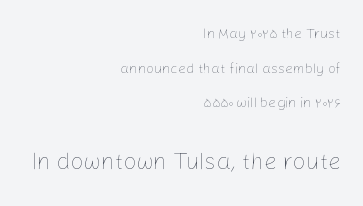
{"italic": "no", "bold": "no", "underline": "no", "align": "right", "line_spacing": "loose", "line_spacing_ratio": 2.47, "letter_spacing": "normal", "letter_spacing_em": 0.0, "larger_block": "second", "size_ratio": 1.64, "glyph_px": 23}
